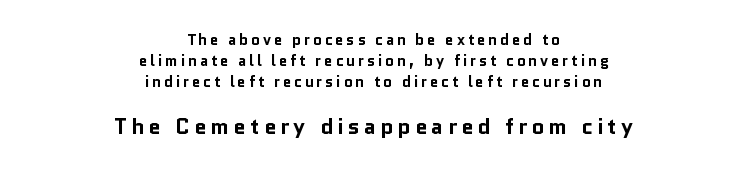
Typeset on center — no edge is straight. Decoration check: the copy has no underline. The typesetting leans heavy: a genuine bold. The later block is typeset at a bigger size than the earlier block.
